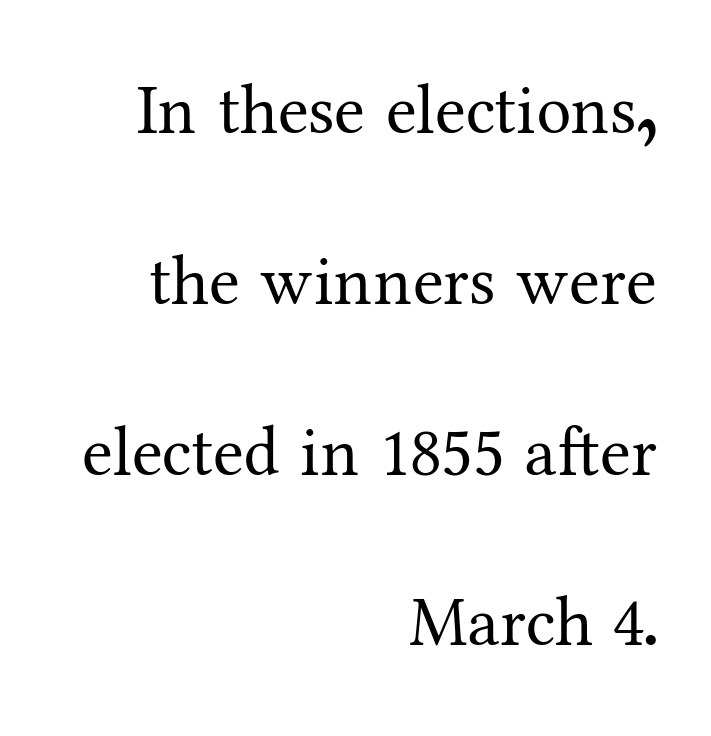
The image shows 70 px regular-weight serif type, upright; set right-aligned, loose line spacing (2.44x), normal letter spacing, not underlined; medium stroke contrast and a medium x-height.
